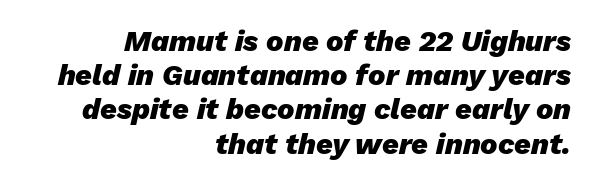
The image shows 29 px heavy type, italic (leaning right); set right-aligned, line spacing 1.18x, normal letter spacing, not underlined; low stroke contrast and a medium x-height.
